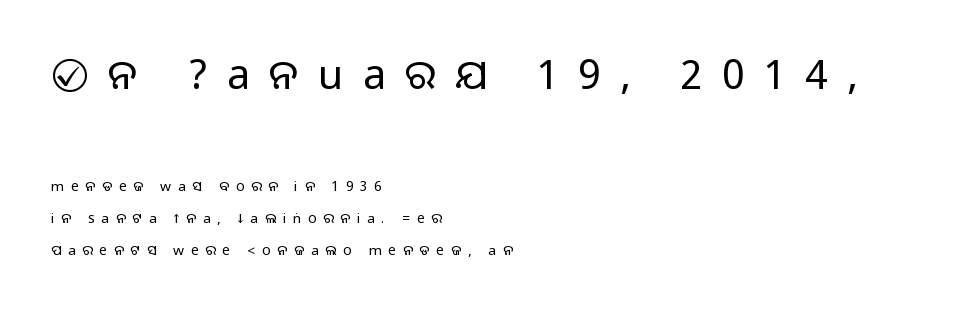
{"serif": "no", "italic": "no", "width": "normal", "stroke_contrast": "medium", "monospaced": "no", "underline": "no", "align": "left", "line_spacing": "loose", "line_spacing_ratio": 2.3, "letter_spacing": "wide", "letter_spacing_em": 0.47, "larger_block": "first", "size_ratio": 2.93, "glyph_px": 41}
